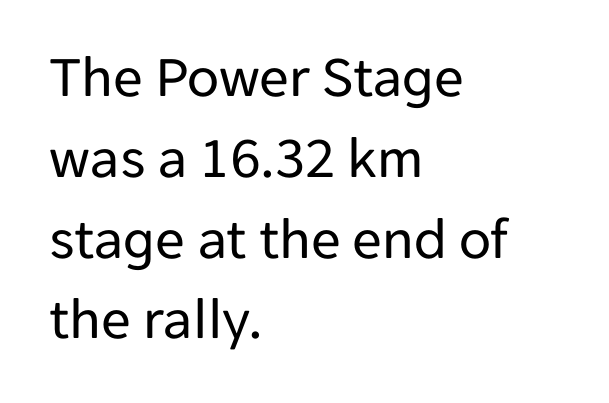
Grotesque or geometric, the face here clearly has no serifs. Quick note: underline off. The rendering uses natural spacing where letterforms have individual widths. Ascenders rise straight up at ninety degrees.
